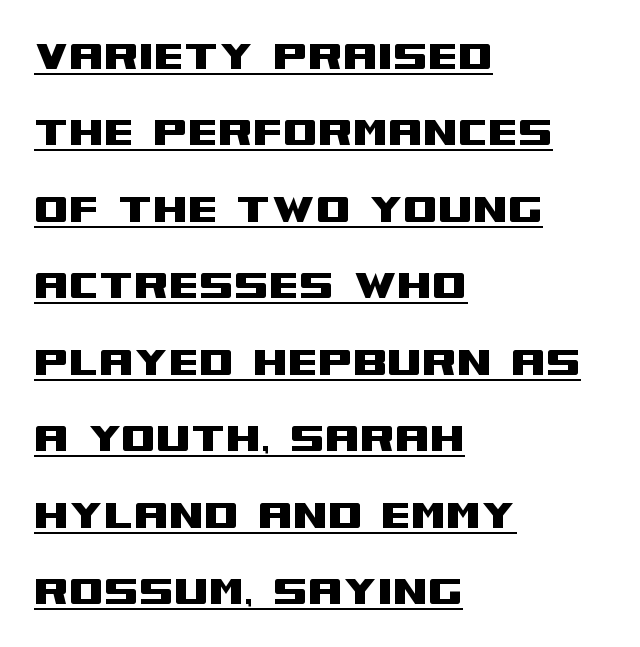
Q: Is the text italic (slanted)? A: No, it is upright.
Q: Is the typeface a serif or a sans-serif typeface? A: Sans-serif.
Q: Is the text underlined? A: Yes.
Q: How is the paragraph aligned? A: Left-aligned.
Q: Is the spacing between letters normal or unusually wide? A: Normal.
Q: Is the spacing between lines tight, normal or loose? A: Normal.
Q: Width (condensed, normal, or wide)? A: Wide.
Q: Stroke contrast? A: Medium.
Q: x-height? A: Large.
Q: Monospaced? A: No.
